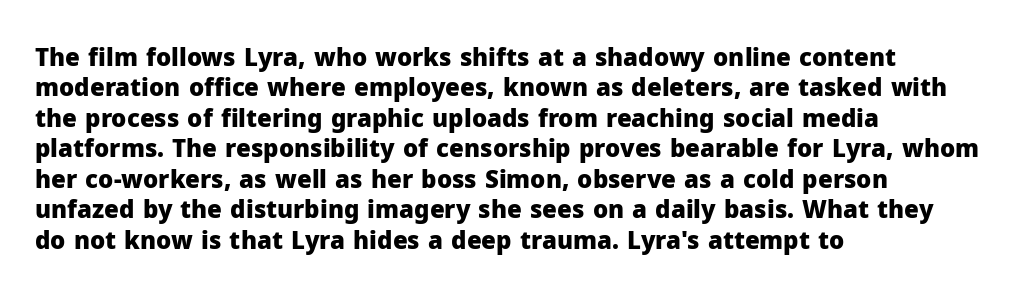
{"italic": "no", "bold": "yes", "underline": "no", "align": "left", "line_spacing": "normal", "line_spacing_ratio": 1.27, "letter_spacing": "normal", "letter_spacing_em": 0.0, "glyph_px": 24}
